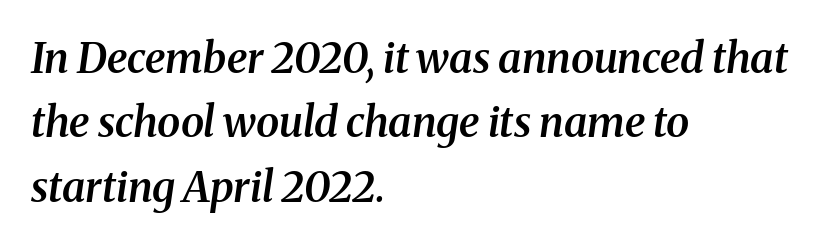
{"serif": "yes", "italic": "yes", "lean": "right", "slant_degrees": 8, "bold": "semi", "weight": "semibold", "width": "normal", "stroke_contrast": "medium", "x_height": "medium", "monospaced": "no", "underline": "no", "align": "left", "line_spacing": "normal", "line_spacing_ratio": 1.53, "letter_spacing": "normal", "letter_spacing_em": 0.0, "glyph_px": 42}
